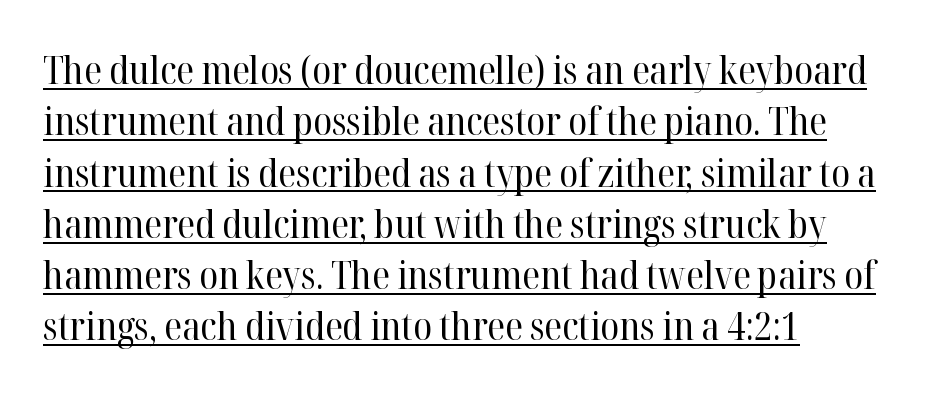
The strokes carry an ordinary text weight at most. In CSS terms this would be text-align: left. This block has exactly the height ordinary leading produces. Each letter keeps its own natural width here, so spacing adapts to shape. Inter-character spacing is left at the font's built-in metrics. The rendering uses the underline text-decoration.
